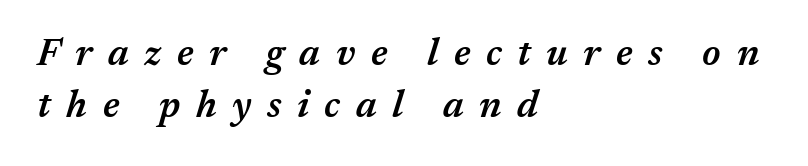
The image shows 38 px semibold type, italic (leaning right); set left-aligned, normal line spacing (1.38x), unusually wide letter spacing (+0.41 em), not underlined; medium stroke contrast and a medium x-height.
